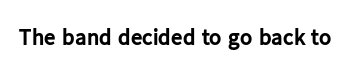
Q: Is the text bold? A: Yes.
Q: Is the text italic (slanted)? A: No, it is upright.
Q: Is the text underlined? A: No.
Q: Is the spacing between letters normal or unusually wide? A: Normal.
